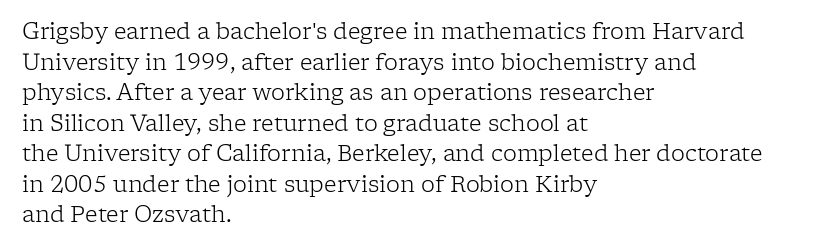
Here the glyphs are tracked normally, forming tight word shapes. This sample keeps an unexceptional amount of space between lines. Every character sits straight up, as roman type does. Each stroke keeps to a modest, everyday thickness or less. This rendering uses left alignment, leaving the right contour irregular. Descenders are the only things crossing below the line.
